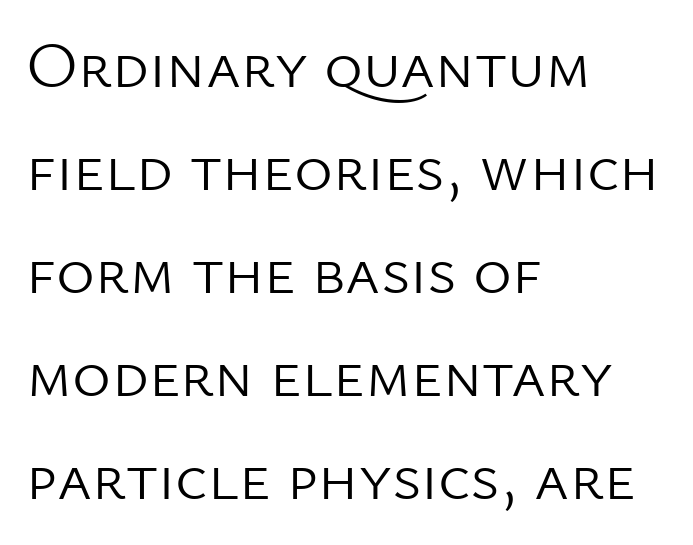
A roman cut, with each character standing at attention. Inter-character spacing is left at the font's built-in metrics. Type style note: lacks serifs. This block has exactly the height ordinary leading produces.
